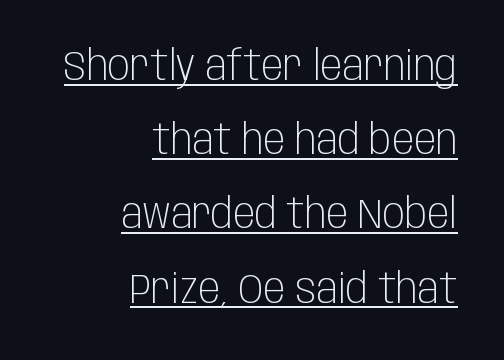
Caption: face not bold, strokes unweighted. The letters advance in unequal steps, a hallmark of proportional type. Like a heading marked for emphasis, these lines bear an underscore. Notice how the passage keeps a crisp vertical edge on the right only. This sample uses plain, unmodified letter spacing.
